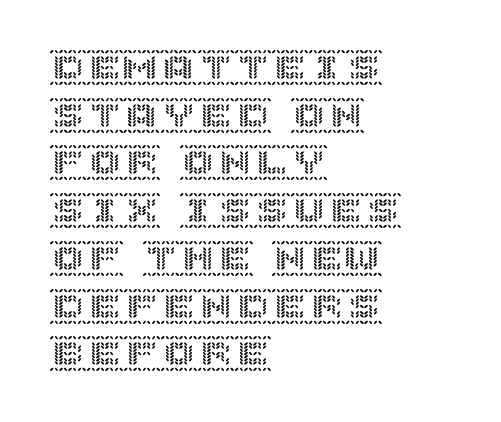
Q: Is the text italic (slanted)? A: No, it is upright.
Q: Is the text underlined? A: No.
Q: How is the paragraph aligned? A: Left-aligned.
Q: Is the spacing between letters normal or unusually wide? A: Normal.
Q: Is the spacing between lines tight, normal or loose? A: Normal.
Q: Width (condensed, normal, or wide)? A: Normal.
Q: x-height? A: Large.
